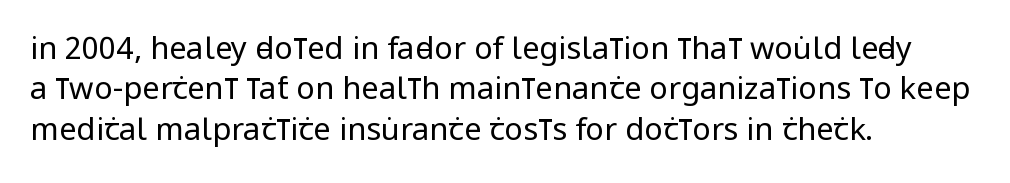
The image shows 31 px regular-weight, condensed sans-serif type, upright; set left-aligned, normal line spacing (1.3x), normal letter spacing, not underlined; low stroke contrast and a large x-height.
